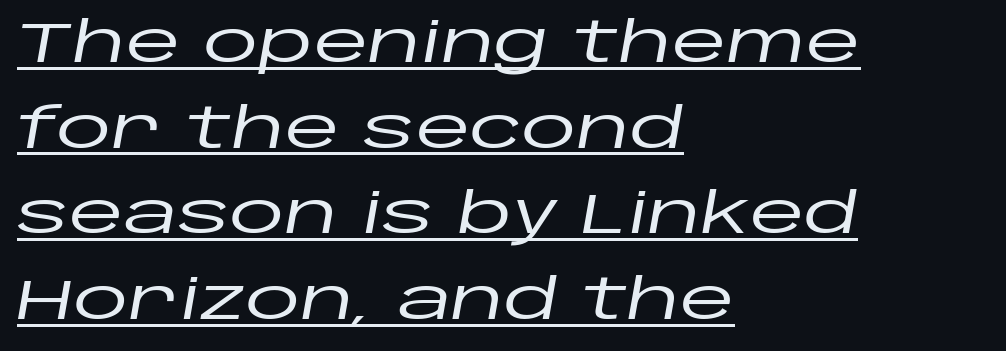
{"italic": "yes", "lean": "right", "slant_degrees": 10, "width": "wide", "stroke_contrast": "low", "x_height": "large", "monospaced": "no", "underline": "yes", "align": "left", "line_spacing": "normal", "line_spacing_ratio": 1.53, "letter_spacing": "normal", "letter_spacing_em": 0.0, "glyph_px": 56}
